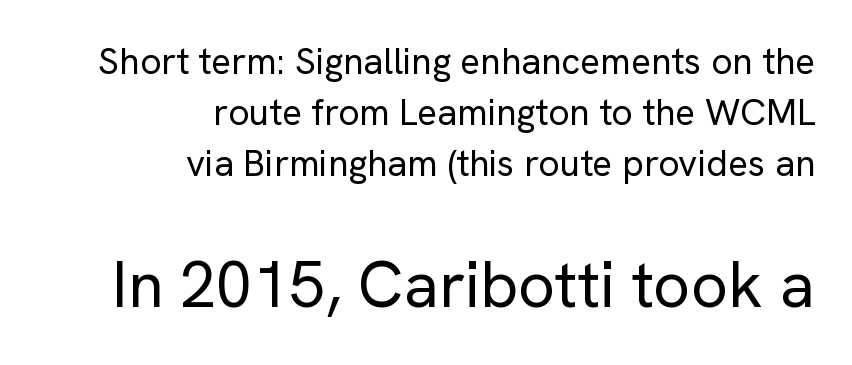
Q: Is the text bold? A: No.
Q: Is the text italic (slanted)? A: No, it is upright.
Q: Is the typeface a serif or a sans-serif typeface? A: Sans-serif.
Q: Is the text underlined? A: No.
Q: How is the paragraph aligned? A: Right-aligned.
Q: Is the spacing between letters normal or unusually wide? A: Normal.
Q: Is the spacing between lines tight, normal or loose? A: Normal.
Q: Which block of text is set in a larger size, the first (top) or the second (bottom)? A: The second (bottom) one.
Q: Width (condensed, normal, or wide)? A: Normal.
Q: Stroke contrast? A: Low.
Q: x-height? A: Medium.
Q: Monospaced? A: No.
